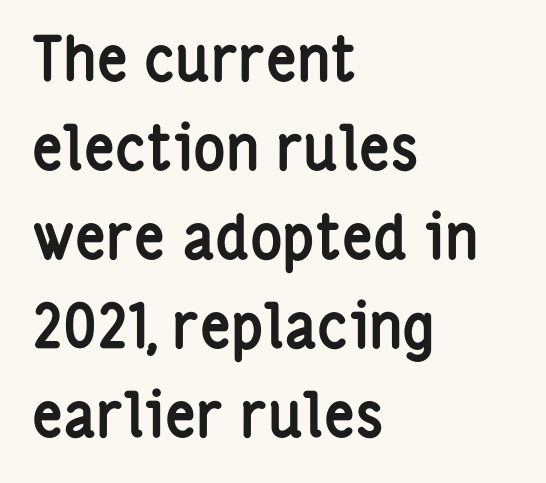
{"serif": "no", "italic": "no", "bold": "yes", "weight": "semibold", "width": "condensed", "stroke_contrast": "low", "x_height": "medium", "monospaced": "no", "underline": "no", "align": "left", "line_spacing": "normal", "line_spacing_ratio": 1.46, "letter_spacing": "normal", "letter_spacing_em": 0.0, "glyph_px": 61}
